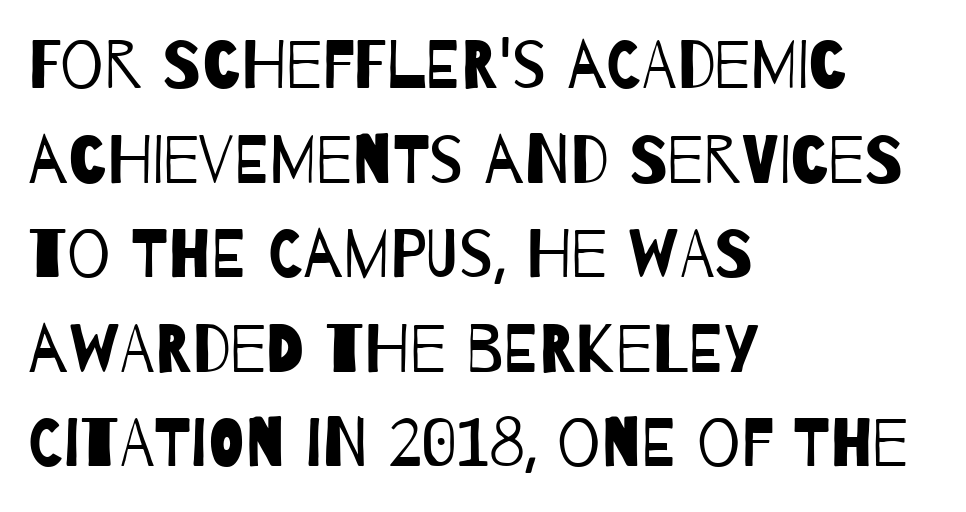
Bare-footed words on every line. Every row of glyphs begins at an identical x-position on the left. Serif or sans? Sans — the stroke terminals are bare. The passage shown is typed in a proportional face where columns would drift. Each new line begins a customary step beneath the previous one. The typeface has the unassuming heft of standard copy or less.
